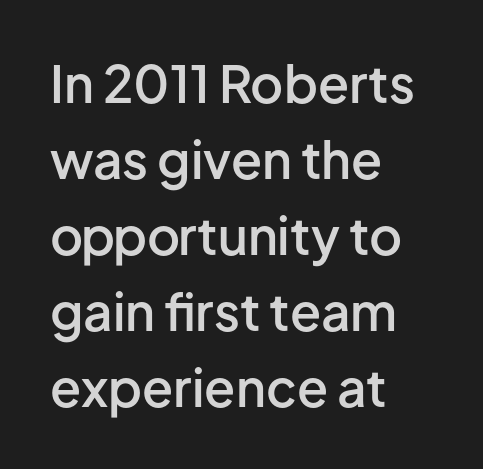
{"serif": "no", "italic": "no", "bold": "semi", "weight": "semibold", "width": "normal", "stroke_contrast": "low", "x_height": "medium", "monospaced": "no", "underline": "no", "align": "left", "line_spacing": "normal", "line_spacing_ratio": 1.49, "letter_spacing": "normal", "letter_spacing_em": 0.0, "glyph_px": 51}
